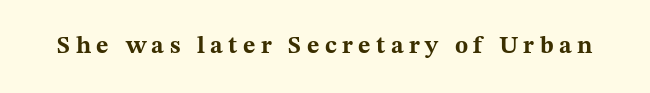
Q: Is the text bold? A: Yes.
Q: Is the text italic (slanted)? A: No, it is upright.
Q: Is the text underlined? A: No.
Q: Is the spacing between letters normal or unusually wide? A: Unusually wide.
